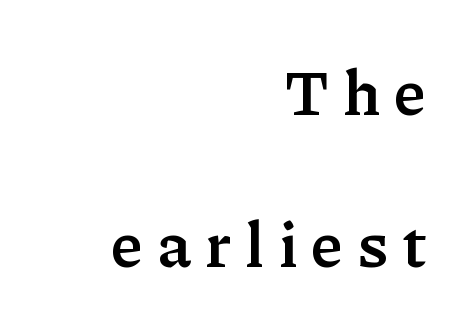
Nobody drew a line under any word here. Glyph-to-glyph distance is far greater than everyday printed text. Little horizontal feet cap the strokes, marking this as serif type. You can tell it's not italic because the verticals are truly vertical. Notice the wide empty band between every row — that's loose leading. Is this a fixed-width face? No — the glyphs have proportional, varying widths.
